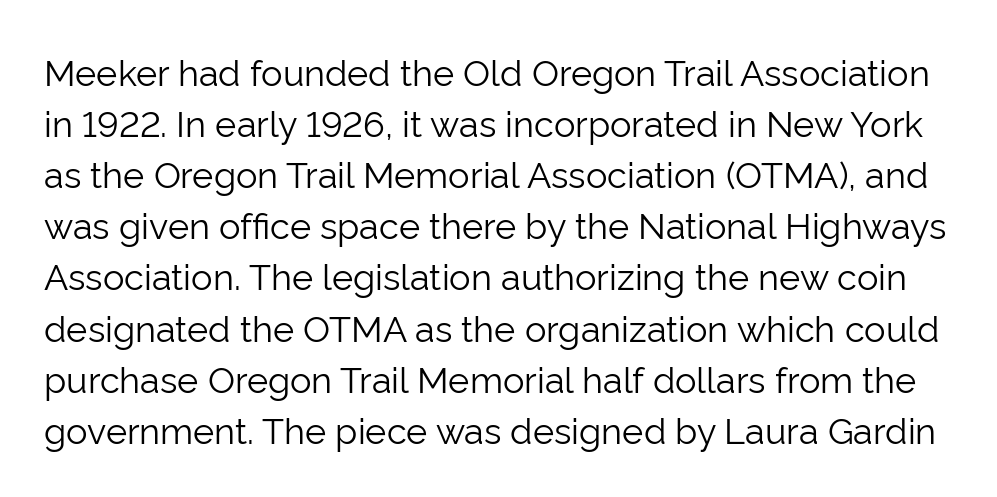
Q: Is the text bold? A: No.
Q: Is the text italic (slanted)? A: No, it is upright.
Q: Is the typeface a serif or a sans-serif typeface? A: Sans-serif.
Q: Is the text underlined? A: No.
Q: Is the spacing between letters normal or unusually wide? A: Normal.
Q: Is the spacing between lines tight, normal or loose? A: Normal.
Q: Width (condensed, normal, or wide)? A: Normal.
Q: Stroke contrast? A: Low.
Q: x-height? A: Medium.
Q: Monospaced? A: No.
